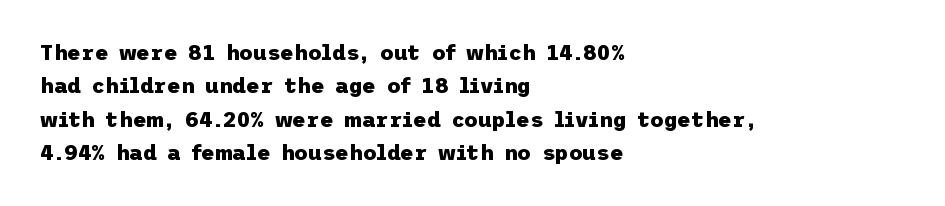
The image shows 21 px bold type, upright; set left-aligned, normal line spacing (1.59x), normal letter spacing, not underlined.
